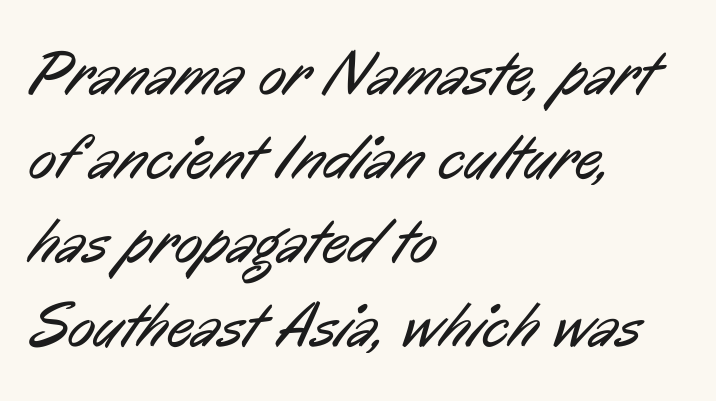
The image shows 64 px regular-weight, condensed sans-serif type; set left-aligned, normal line spacing (1.31x), normal letter spacing, not underlined; low stroke contrast and a medium x-height.
